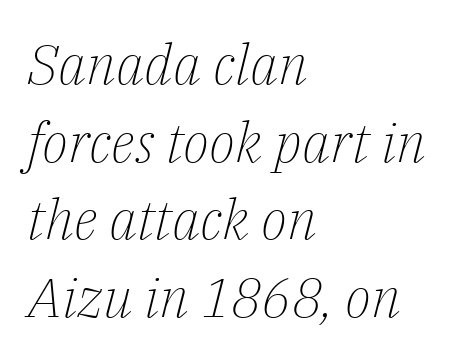
Looking at the ascenders, they clearly lean. These lines are set flush left with a ragged right edge. Descenders hang freely into open space. Examine the stroke ends and you'll spot serifs. Horizontal bands of white between lines are of average thickness.
